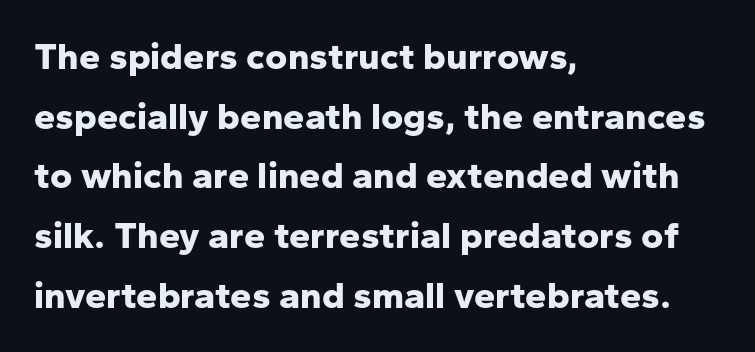
The image shows 38 px bold sans-serif type, upright; set left-aligned, normal line spacing (1.57x), normal letter spacing, not underlined; low stroke contrast and a medium x-height.
